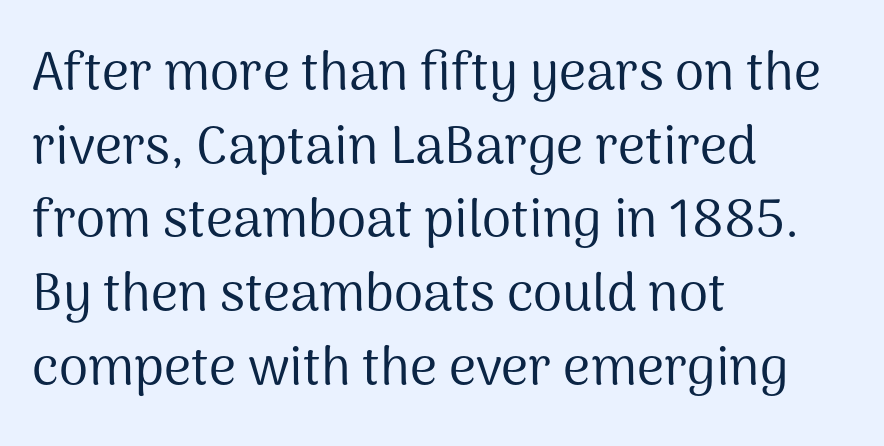
The image shows 53 px regular-weight sans-serif type, upright; set left-aligned, normal line spacing (1.39x), normal letter spacing, not underlined; medium stroke contrast and a medium x-height.
